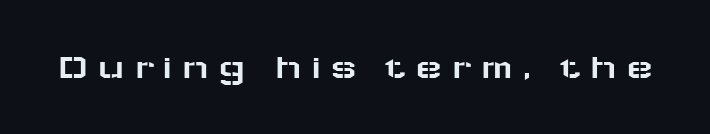
Q: Is the text italic (slanted)? A: No, it is upright.
Q: Is the typeface a serif or a sans-serif typeface? A: Sans-serif.
Q: Is the text underlined? A: No.
Q: Is the spacing between letters normal or unusually wide? A: Unusually wide.
Q: Width (condensed, normal, or wide)? A: Wide.
Q: Stroke contrast? A: Low.
Q: x-height? A: Medium.
Q: Monospaced? A: No.
